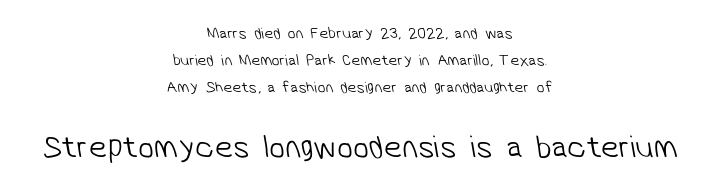
What stands out about the letter spacing? Nothing — it is the standard amount. Each stroke keeps to a modest, everyday thickness or less. Varying glyph widths throughout — classic text-font behaviour. Typeset on center — no edge is straight. Whoever set this made the second block the dominant, larger element.
